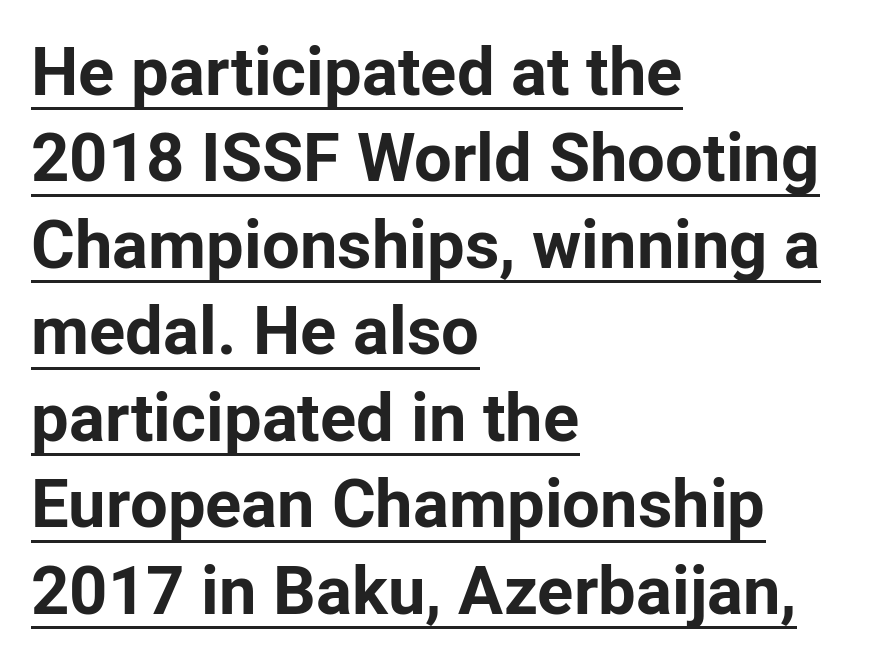
Weight: bold. The designer went with a sans here, leaving each stem footless. Vertically, the passage feels balanced, rows spaced as you'd expect. Compared with a centered layout, this one pins lines to the left instead. These lines are rendered in a variable-pitch font.
